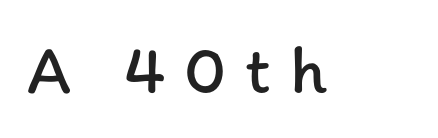
Plain, unruled lines of type. Bold? No — there's no thickening of the strokes. The rendering uses natural spacing where letterforms have individual widths. These lines have a slow, spaced-out rhythm from letter to letter. No italicization has been applied; the sample stays upright.
